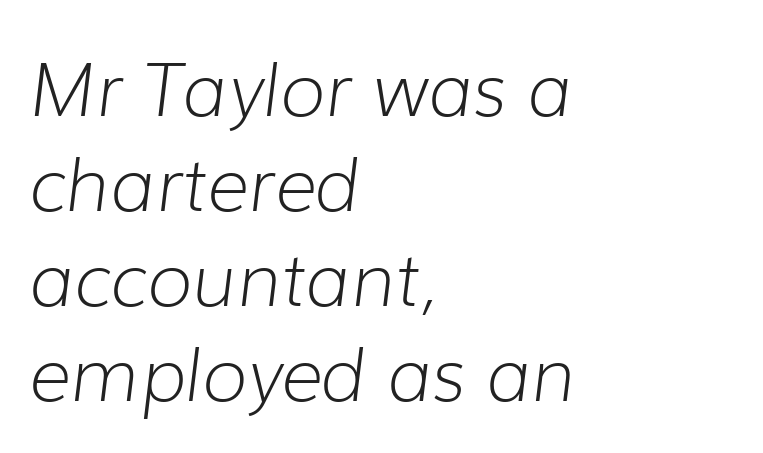
Q: Is the text bold? A: No.
Q: Is the text italic (slanted)? A: Yes, it leans right by about 7 degrees.
Q: Is the text underlined? A: No.
Q: How is the paragraph aligned? A: Left-aligned.
Q: Is the spacing between letters normal or unusually wide? A: Normal.
Q: Is the spacing between lines tight, normal or loose? A: Normal.
Q: Width (condensed, normal, or wide)? A: Normal.
Q: Stroke contrast? A: Low.
Q: x-height? A: Medium.
Q: Monospaced? A: No.
